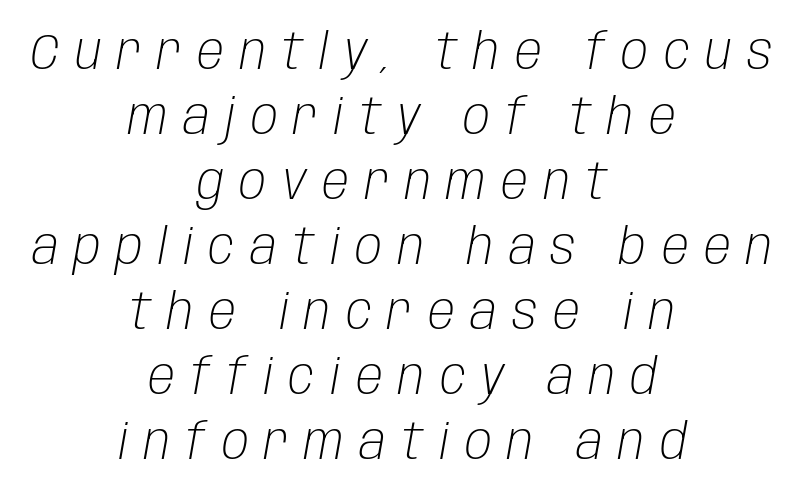
The image shows 50 px light, condensed type, italic (leaning right); set centered, normal line spacing (1.3x), unusually wide letter spacing (+0.31 em), not underlined; low stroke contrast and a large x-height.
